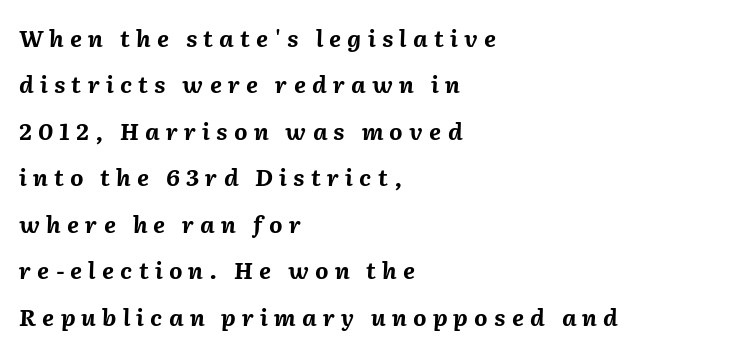
The image shows 23 px bold type, italic (leaning right); set left-aligned, loose line spacing (2.02x), unusually wide letter spacing (+0.27 em), not underlined.
